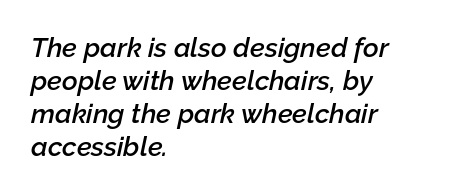
Q: Is the text bold? A: Semi-bold.
Q: Is the text italic (slanted)? A: Yes, it leans right by about 12 degrees.
Q: Is the text underlined? A: No.
Q: How is the paragraph aligned? A: Left-aligned.
Q: Is the spacing between letters normal or unusually wide? A: Normal.
